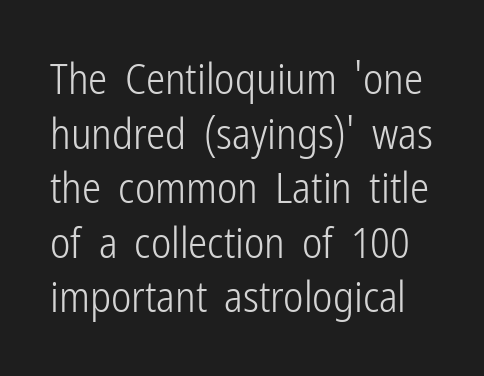
{"serif": "no", "italic": "no", "bold": "no", "weight": "light", "width": "condensed", "stroke_contrast": "low", "x_height": "medium", "monospaced": "no", "underline": "no", "line_spacing": "normal", "line_spacing_ratio": 1.27, "letter_spacing": "normal", "letter_spacing_em": 0.0, "glyph_px": 43}
